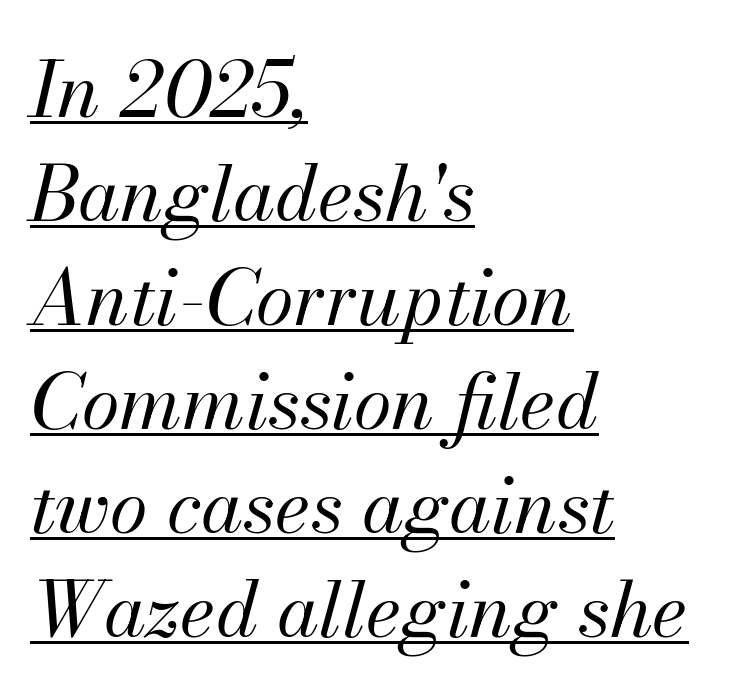
The image shows 77 px regular-weight type, italic (leaning right); set left-aligned, normal line spacing (1.35x), normal letter spacing, underlined; medium stroke contrast and a small x-height.
